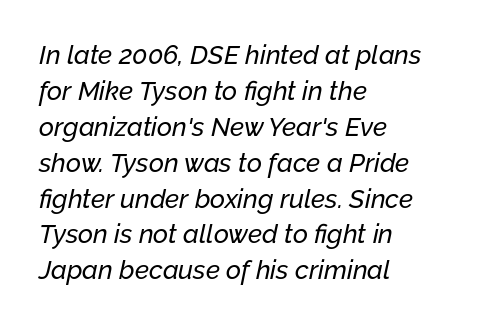
Q: Is the text italic (slanted)? A: Yes, it leans right by about 12 degrees.
Q: Is the text underlined? A: No.
Q: How is the paragraph aligned? A: Left-aligned.
Q: Is the spacing between letters normal or unusually wide? A: Normal.
Q: Is the spacing between lines tight, normal or loose? A: Normal.
